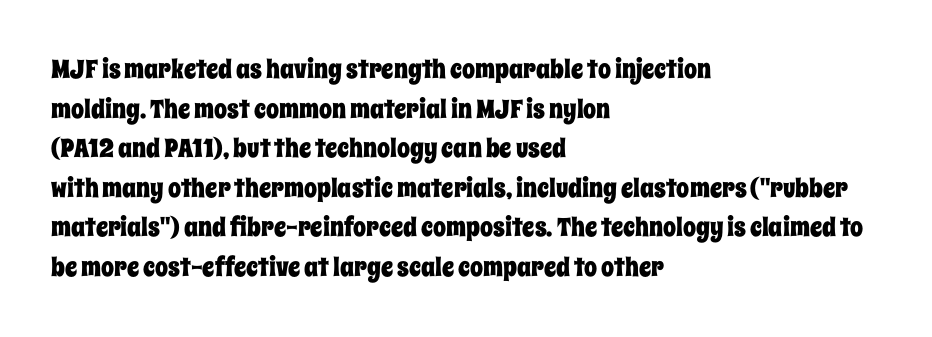
{"italic": "no", "underline": "no", "align": "left", "line_spacing": "normal", "line_spacing_ratio": 1.52, "letter_spacing": "normal", "letter_spacing_em": 0.0, "glyph_px": 26}
